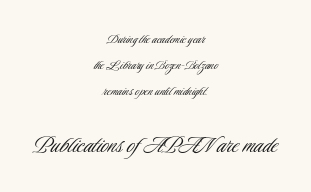
{"bold": "no", "underline": "no", "align": "center", "line_spacing_ratio": 1.72, "letter_spacing": "normal", "letter_spacing_em": 0.0, "larger_block": "second", "size_ratio": 1.8, "glyph_px": 27}
